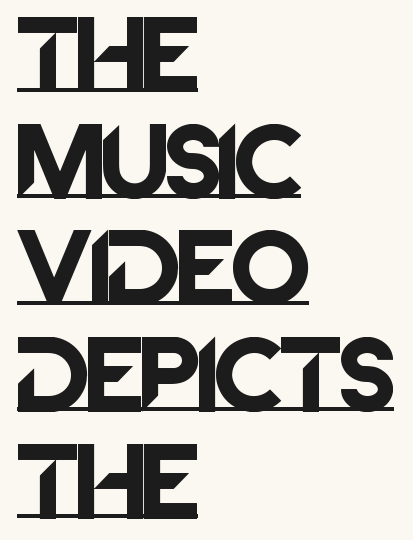
{"serif": "no", "italic": "no", "width": "normal", "stroke_contrast": "low", "x_height": "large", "monospaced": "no", "underline": "yes", "align": "left", "line_spacing": "normal", "line_spacing_ratio": 1.35, "letter_spacing": "normal", "letter_spacing_em": 0.0, "glyph_px": 79}
